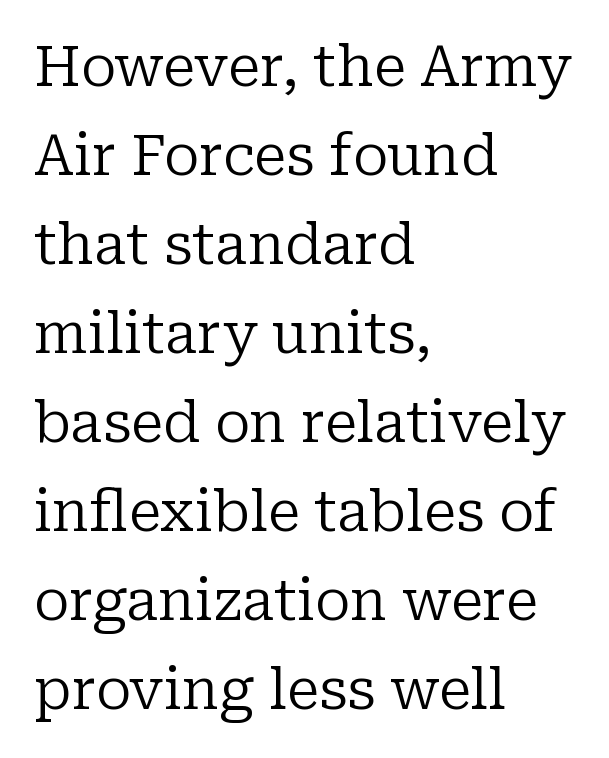
The image shows 56 px regular-weight serif type, upright; set left-aligned, normal line spacing (1.59x), normal letter spacing, not underlined; low stroke contrast and a medium x-height.
